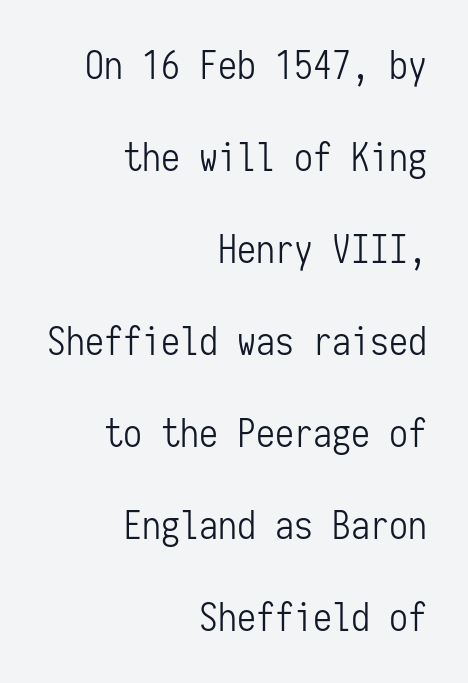
Typeset ragged left — the right edge is the straight one. Posture: straight, roman, zero tilt. Check the space under the baseline: it is left empty. There is no visible air inserted between adjacent glyphs.
